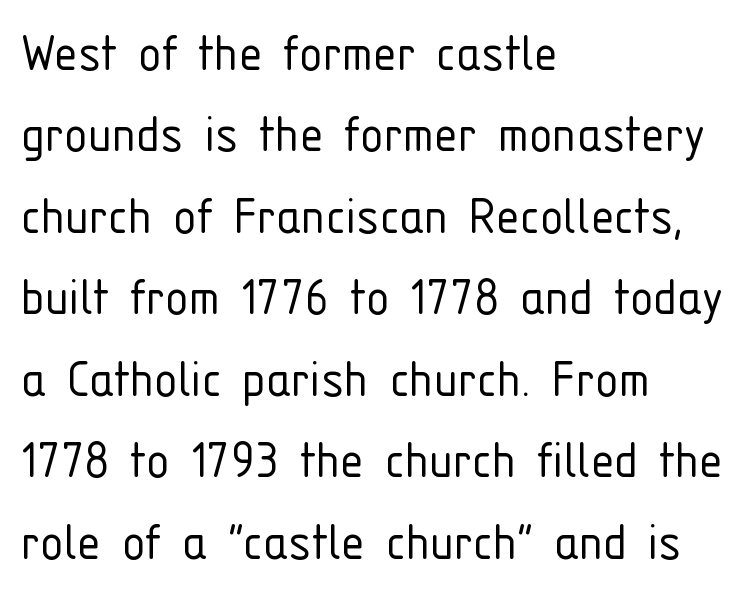
Q: Is the text bold? A: No.
Q: Is the text italic (slanted)? A: No, it is upright.
Q: Is the typeface a serif or a sans-serif typeface? A: Sans-serif.
Q: Is the text underlined? A: No.
Q: How is the paragraph aligned? A: Left-aligned.
Q: Is the spacing between letters normal or unusually wide? A: Normal.
Q: Is the spacing between lines tight, normal or loose? A: Normal.
Q: Width (condensed, normal, or wide)? A: Condensed.
Q: Stroke contrast? A: Low.
Q: x-height? A: Medium.
Q: Monospaced? A: No.
